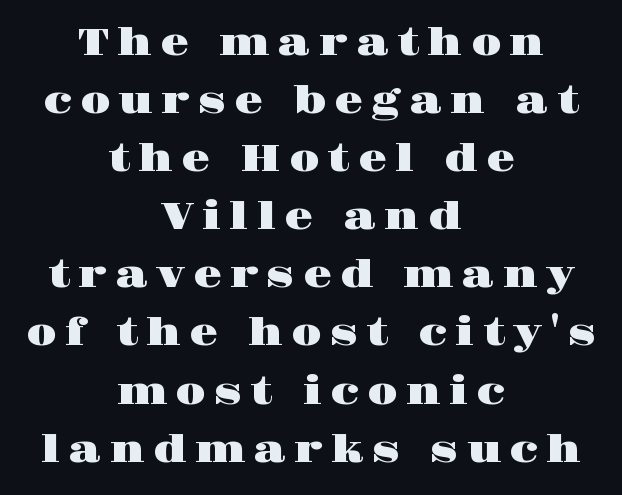
{"serif": "yes", "italic": "no", "width": "wide", "stroke_contrast": "high", "x_height": "large", "monospaced": "no", "underline": "no", "align": "center", "line_spacing": "normal", "line_spacing_ratio": 1.57, "letter_spacing": "wide", "letter_spacing_em": 0.22, "glyph_px": 37}
